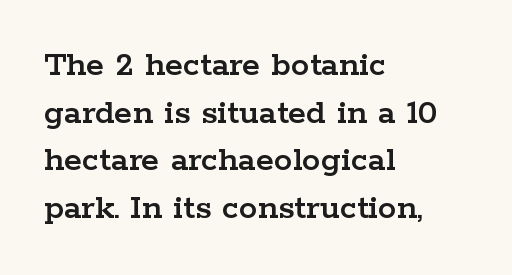
Has an underline been added? It has not. Spacing verdict: proportional, widths tailored to each character. You can tell it's not italic because the verticals are truly vertical. The passage shown is typeset with a serif family.
